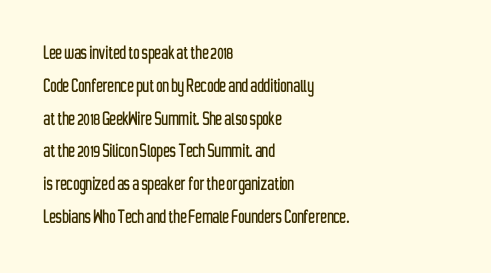
{"italic": "no", "underline": "no", "align": "left", "line_spacing": "normal", "line_spacing_ratio": 1.49, "letter_spacing": "normal", "letter_spacing_em": 0.0, "glyph_px": 22}
